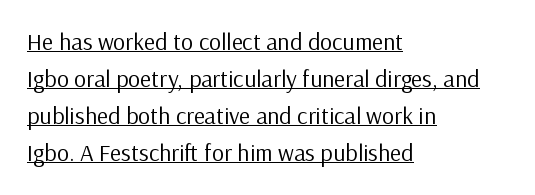
Q: Is the text bold? A: No.
Q: Is the text italic (slanted)? A: No, it is upright.
Q: Is the text underlined? A: Yes.
Q: How is the paragraph aligned? A: Left-aligned.
Q: Is the spacing between letters normal or unusually wide? A: Normal.
Q: Is the spacing between lines tight, normal or loose? A: Normal.
